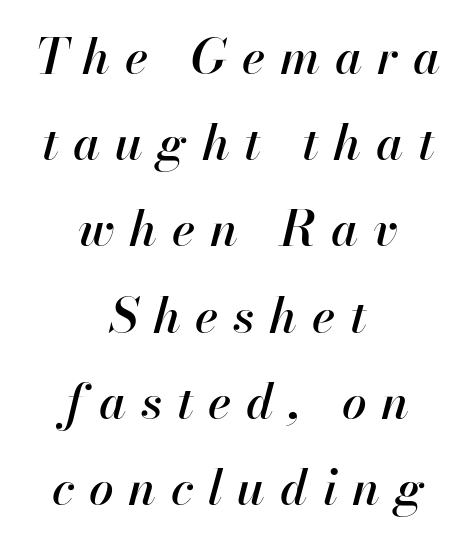
{"italic": "yes", "lean": "right", "slant_degrees": 13, "width": "normal", "stroke_contrast": "high", "x_height": "small", "monospaced": "no", "underline": "no", "align": "center", "line_spacing_ratio": 1.76, "letter_spacing": "wide", "letter_spacing_em": 0.3, "glyph_px": 49}
